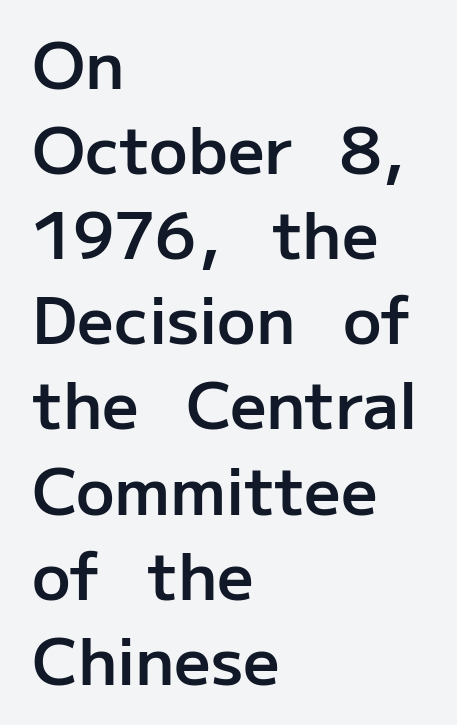
Q: Is the text bold? A: Semi-bold.
Q: Is the text italic (slanted)? A: No, it is upright.
Q: Is the typeface a serif or a sans-serif typeface? A: Sans-serif.
Q: Is the text underlined? A: No.
Q: How is the paragraph aligned? A: Left-aligned.
Q: Is the spacing between letters normal or unusually wide? A: Normal.
Q: Is the spacing between lines tight, normal or loose? A: Normal.
Q: Width (condensed, normal, or wide)? A: Normal.
Q: Stroke contrast? A: Low.
Q: x-height? A: Medium.
Q: Monospaced? A: No.
